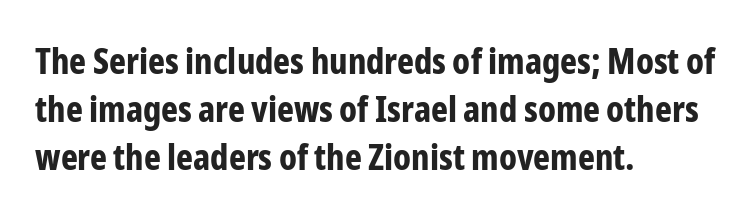
{"serif": "no", "italic": "no", "bold": "yes", "weight": "bold", "width": "condensed", "stroke_contrast": "low", "x_height": "medium", "monospaced": "no", "underline": "no", "align": "left", "line_spacing": "normal", "line_spacing_ratio": 1.34, "letter_spacing": "normal", "letter_spacing_em": 0.0, "glyph_px": 36}
